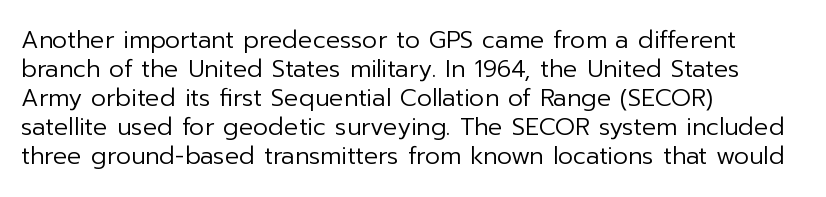
{"italic": "no", "bold": "no", "underline": "no", "align": "left", "line_spacing_ratio": 1.21, "letter_spacing": "normal", "letter_spacing_em": 0.0, "glyph_px": 24}
